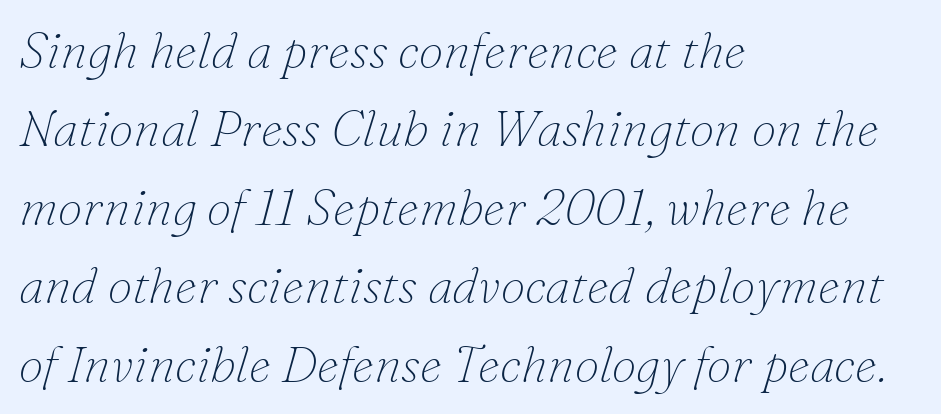
{"serif": "yes", "italic": "yes", "lean": "right", "slant_degrees": 16, "bold": "no", "weight": "thin", "width": "normal", "stroke_contrast": "low", "x_height": "small", "monospaced": "no", "underline": "no", "align": "left", "line_spacing": "normal", "line_spacing_ratio": 1.57, "letter_spacing": "normal", "letter_spacing_em": 0.0, "glyph_px": 50}
